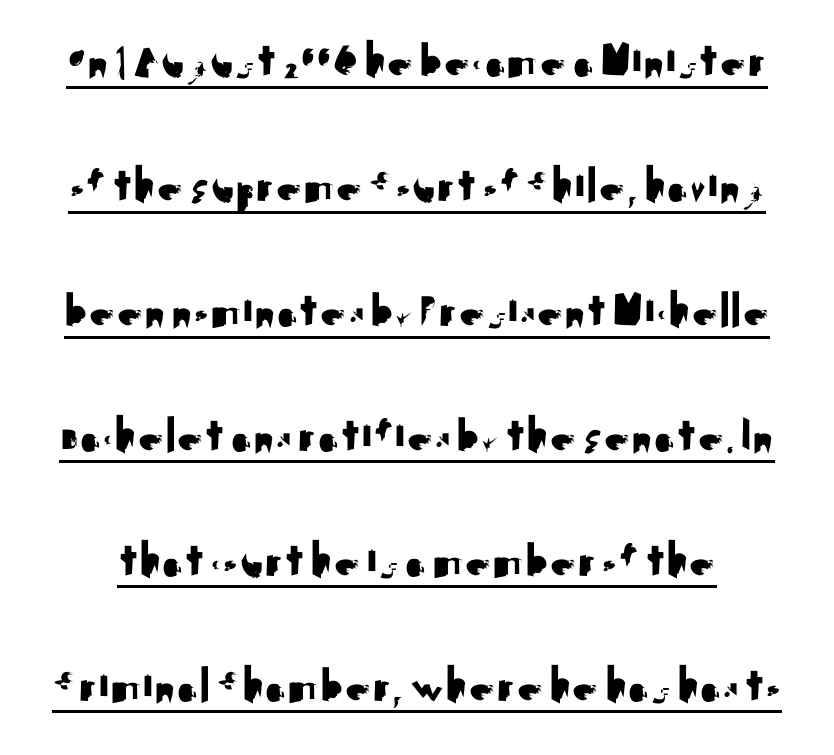
The image shows 51 px sans-serif type, upright; set loose line spacing (2.45x), normal letter spacing, underlined; medium stroke contrast and a small x-height.
